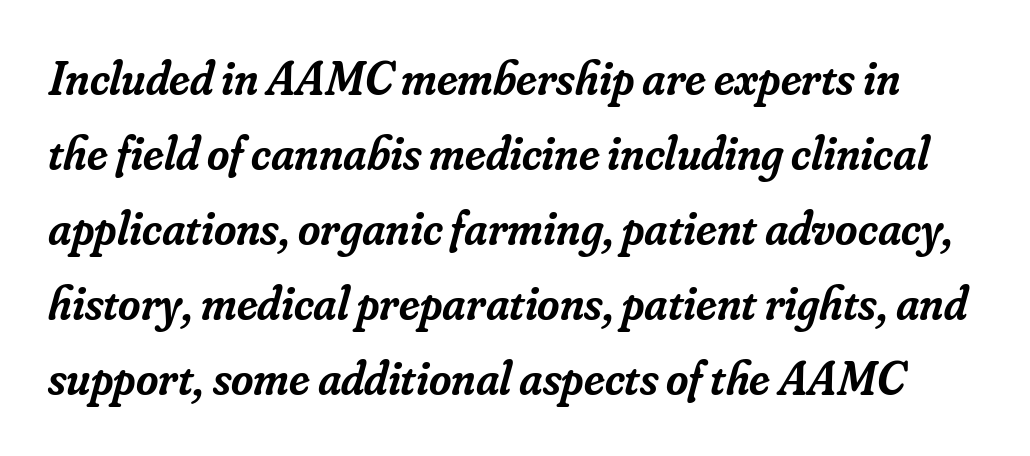
The text carries the slant typical of an italic or oblique font. The font is running at a semibold setting, under full bold. The rows are spaced the way most documents space them. Varying glyph widths throughout — classic text-font behaviour. Unlike a clean sans, this face finishes its strokes with serifs.
